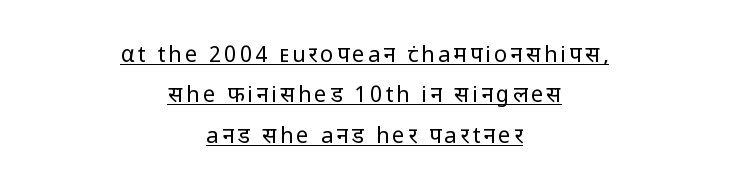
The image shows 22 px text type, upright; set centered, line spacing 1.84x, underlined.
